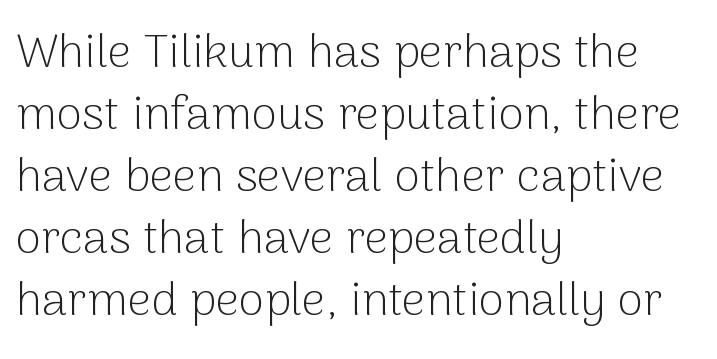
The rag falls on the right side of this text block. What stands out about the letter spacing? Nothing — it is the standard amount. This rendering features lettering with no underline. Does the lettering tilt? It doesn't — this is upright. One glance says typical: line gaps are just what's usual. Examine the stroke ends and you'll find no serifs.
